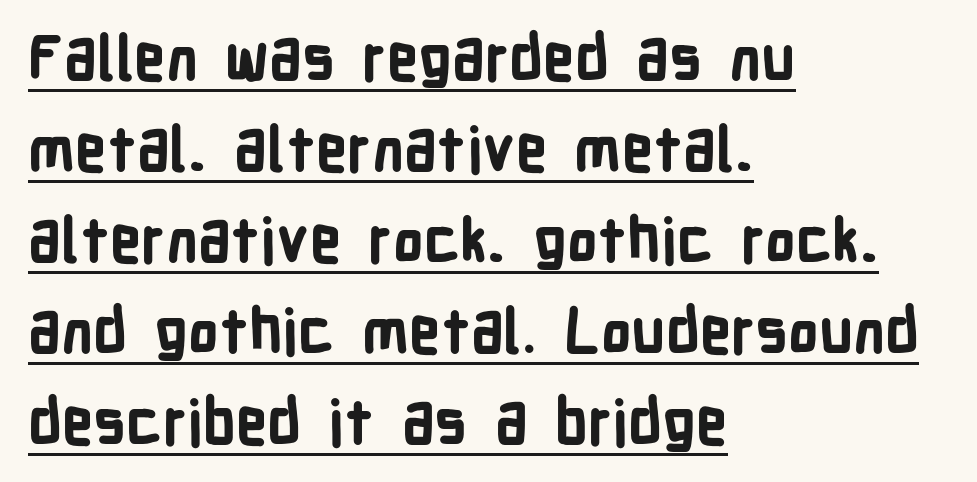
The image shows 61 px bold, condensed sans-serif type, upright; set left-aligned, normal line spacing (1.49x), normal letter spacing, underlined; low stroke contrast and a medium x-height.
